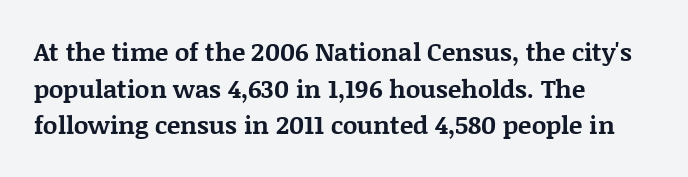
The image shows 25 px bold type, upright; set left-aligned, normal line spacing (1.47x), normal letter spacing, not underlined.
